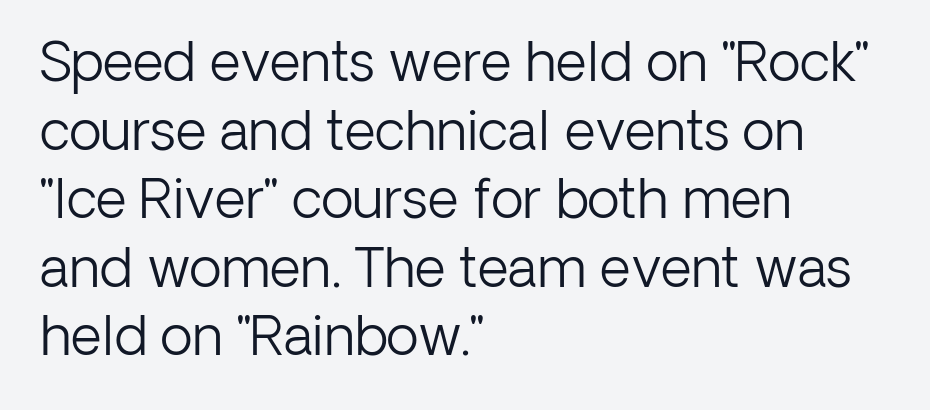
{"serif": "no", "italic": "no", "bold": "no", "weight": "light", "width": "normal", "stroke_contrast": "low", "x_height": "medium", "monospaced": "no", "underline": "no", "align": "left", "line_spacing": "normal", "line_spacing_ratio": 1.27, "letter_spacing": "normal", "letter_spacing_em": 0.0, "glyph_px": 54}
